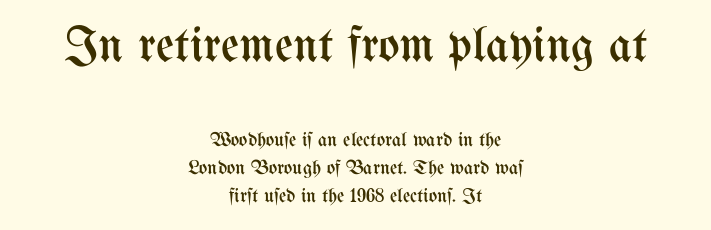
Q: Is the text bold? A: No.
Q: Is the text italic (slanted)? A: No, it is upright.
Q: Is the text underlined? A: No.
Q: How is the paragraph aligned? A: Centered.
Q: Is the spacing between letters normal or unusually wide? A: Normal.
Q: Is the spacing between lines tight, normal or loose? A: Normal.
Q: Which block of text is set in a larger size, the first (top) or the second (bottom)? A: The first (top) one.
Q: Width (condensed, normal, or wide)? A: Condensed.
Q: Stroke contrast? A: Medium.
Q: x-height? A: Medium.
Q: Monospaced? A: No.
